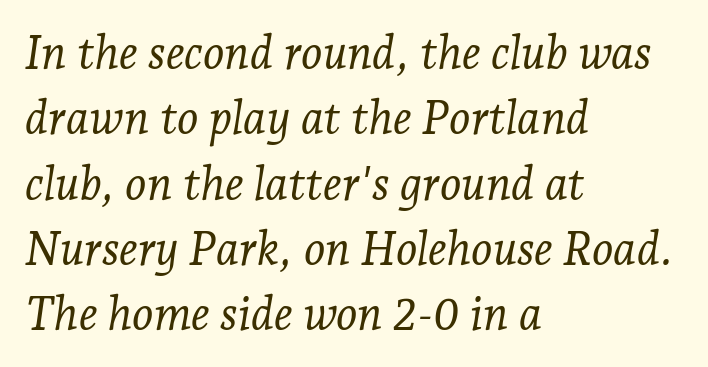
Each new line begins a customary step beneath the previous one. Stems here are at most as thick as an everyday book face. Think of a printed novel: that variable character pitch is what you see here. Italic: yes, the glyphs are oblique.
